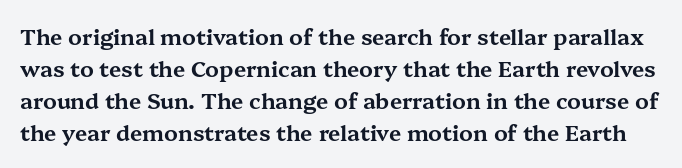
{"italic": "no", "underline": "no", "line_spacing": "normal", "line_spacing_ratio": 1.46, "letter_spacing": "normal", "letter_spacing_em": 0.0, "glyph_px": 22}
